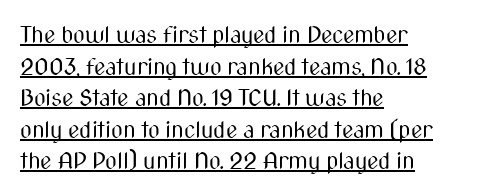
Q: Is the text bold? A: No.
Q: Is the text italic (slanted)? A: No, it is upright.
Q: Is the text underlined? A: Yes.
Q: How is the paragraph aligned? A: Left-aligned.
Q: Is the spacing between letters normal or unusually wide? A: Normal.
Q: Is the spacing between lines tight, normal or loose? A: Normal.
